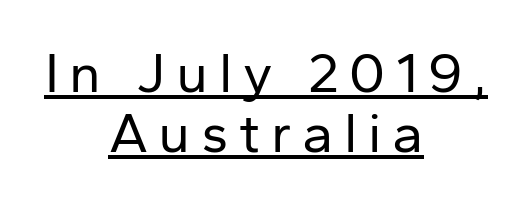
Q: Is the text bold? A: No.
Q: Is the text italic (slanted)? A: No, it is upright.
Q: Is the typeface a serif or a sans-serif typeface? A: Sans-serif.
Q: Is the text underlined? A: Yes.
Q: How is the paragraph aligned? A: Centered.
Q: Is the spacing between lines tight, normal or loose? A: Tight.
Q: Width (condensed, normal, or wide)? A: Normal.
Q: Stroke contrast? A: Low.
Q: x-height? A: Medium.
Q: Monospaced? A: No.
